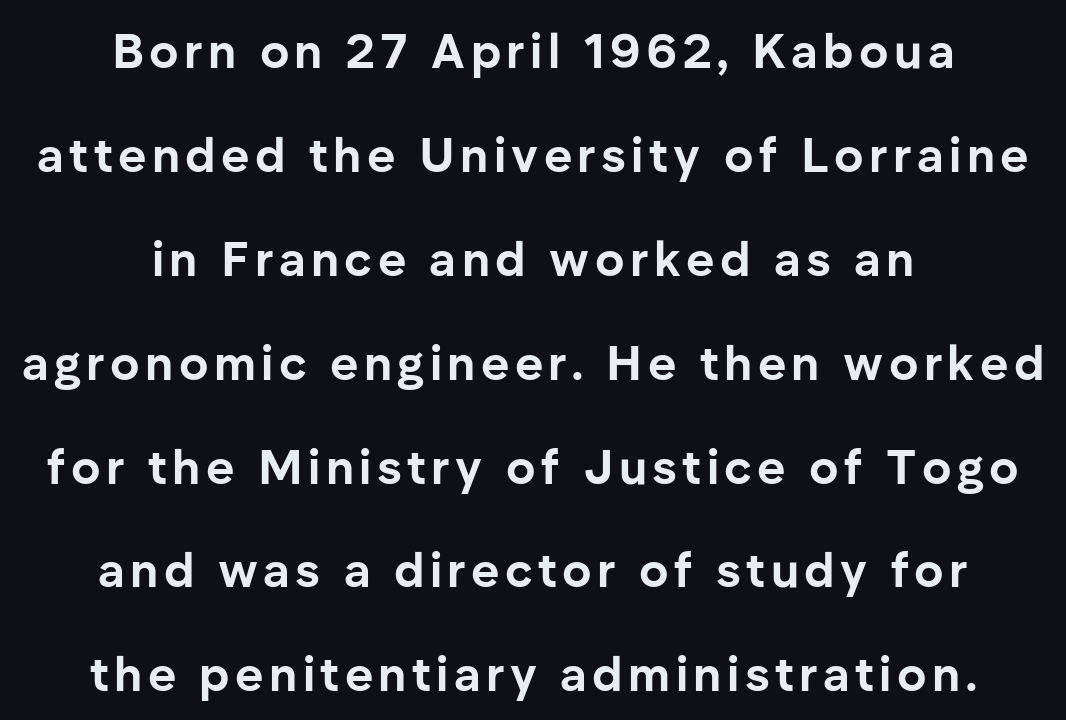
The image shows 49 px bold sans-serif type, upright; set centered, loose line spacing (2.12x), not underlined; low stroke contrast and a medium x-height.
